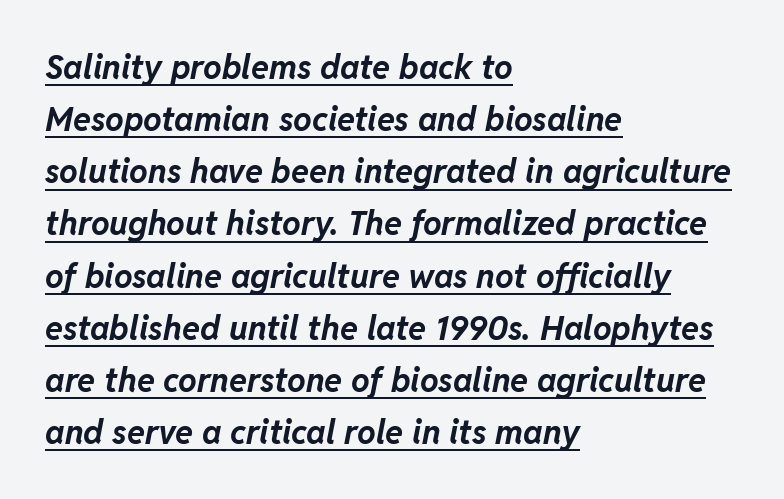
Honestly, the letter spacing is just normal — you wouldn't notice it. A continuous stroke trails under the words, as in a hyperlink. The designer left line spacing at the default. Does the copy run flush right? No — it runs flush left.
